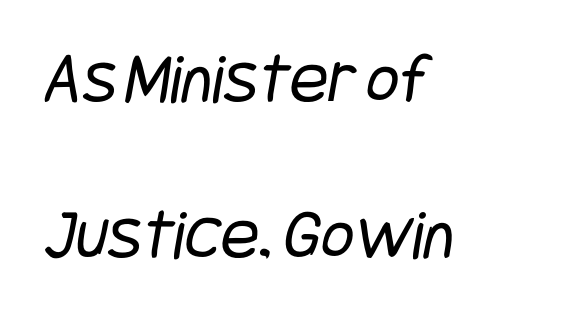
Q: Is the text bold? A: No.
Q: Is the typeface a serif or a sans-serif typeface? A: Sans-serif.
Q: Is the text underlined? A: No.
Q: How is the paragraph aligned? A: Left-aligned.
Q: Is the spacing between letters normal or unusually wide? A: Normal.
Q: Is the spacing between lines tight, normal or loose? A: Loose.
Q: Width (condensed, normal, or wide)? A: Condensed.
Q: Stroke contrast? A: Low.
Q: x-height? A: Large.
